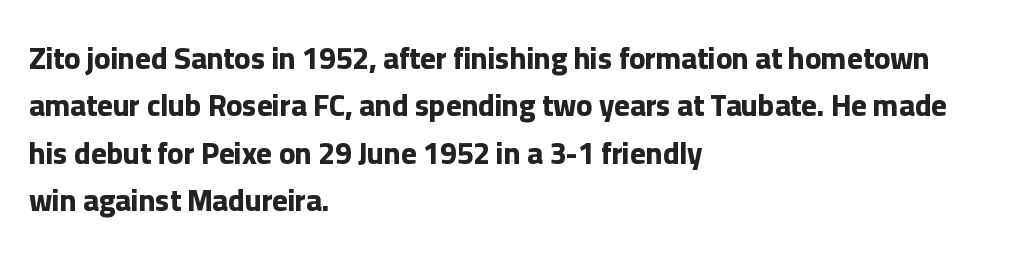
A typesetter would call this zero additional tracking. Interline gaps are of average width in this sample. These lines are rendered in a variable-pitch font. This sample uses an upright cut, with every glyph sitting square on the baseline.
